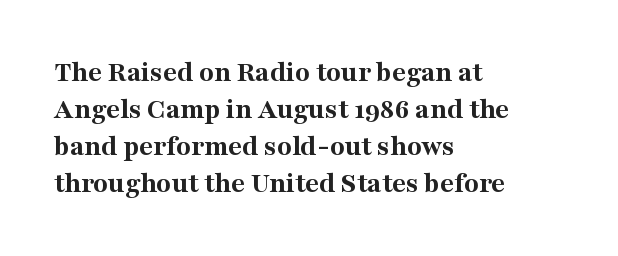
Words appear dense and cohesive because spacing is normal. No italicization has been applied; the sample stays upright. Descender tails drop into unmarked territory. The rag falls on the right side of this text block. The rendering shows small feet on the letterforms — a serif design.
